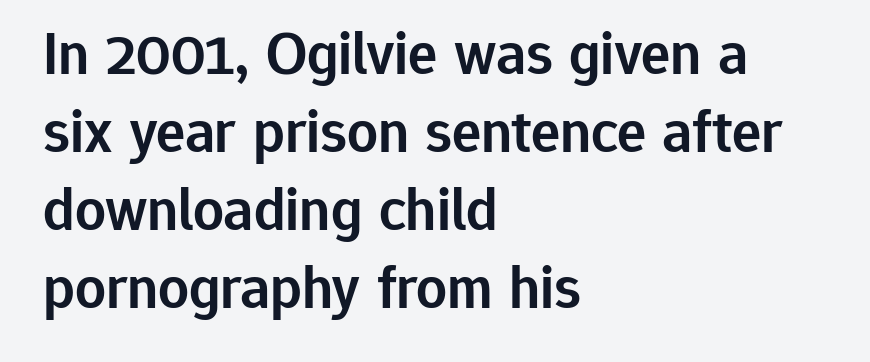
The image shows 61 px semibold sans-serif type, upright; set left-aligned, normal line spacing (1.28x), normal letter spacing, not underlined; low stroke contrast and a medium x-height.
